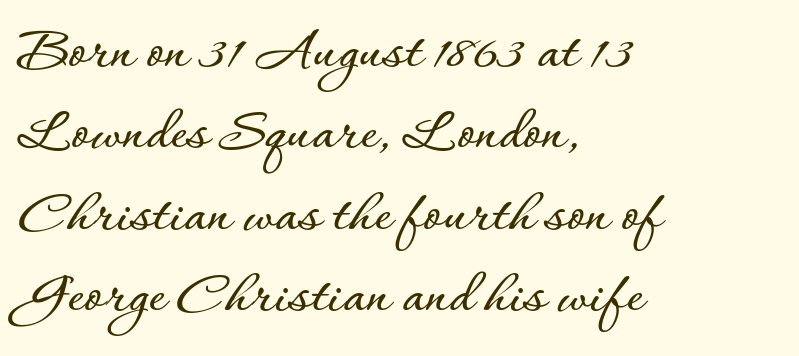
{"width": "normal", "stroke_contrast": "low", "x_height": "small", "monospaced": "no", "underline": "no", "align": "left", "line_spacing": "normal", "line_spacing_ratio": 1.27, "letter_spacing": "normal", "letter_spacing_em": 0.0, "glyph_px": 64}
